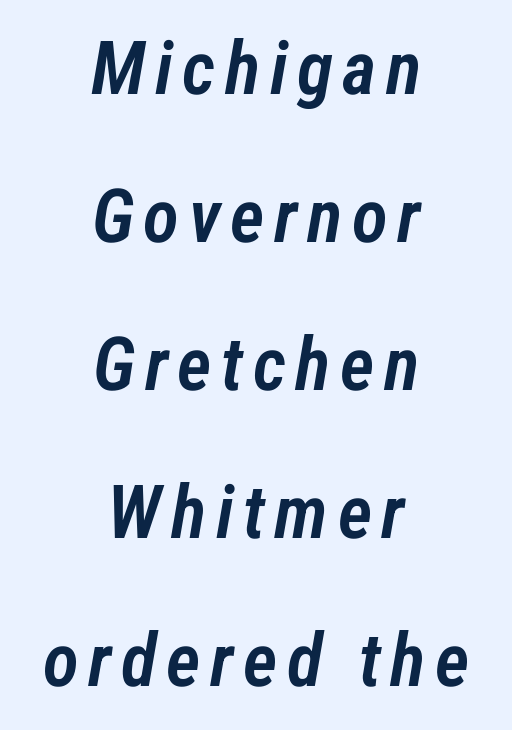
The zone under the glyphs is completely vacant. A centered setting, common on invitations and titles, is used for this passage. Vertically, the passage feels expansive, rows floating well apart. The face used here is proportionally spaced, like ordinary book or web type. An italicized treatment has been applied to the whole sample.
